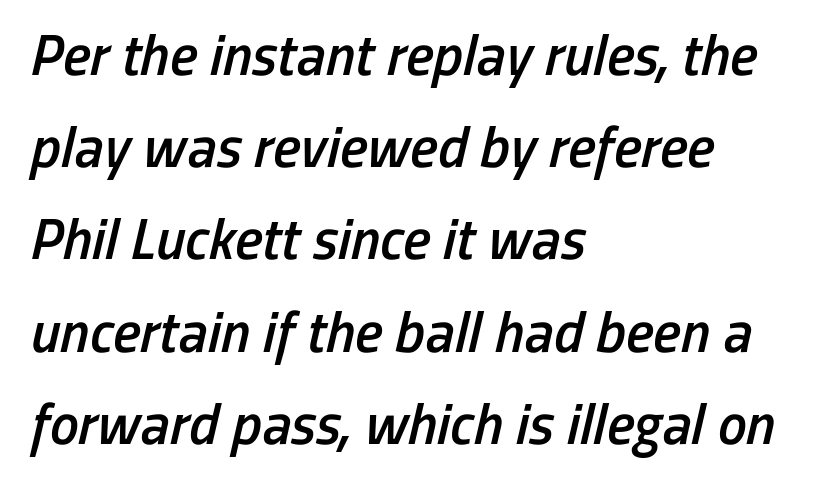
Strokes here are thickened, but only to semibold level. Quick note: interline space is typical. Rendered with sloped, italic letterforms. The face used here is rendered with its standard letterfit.
